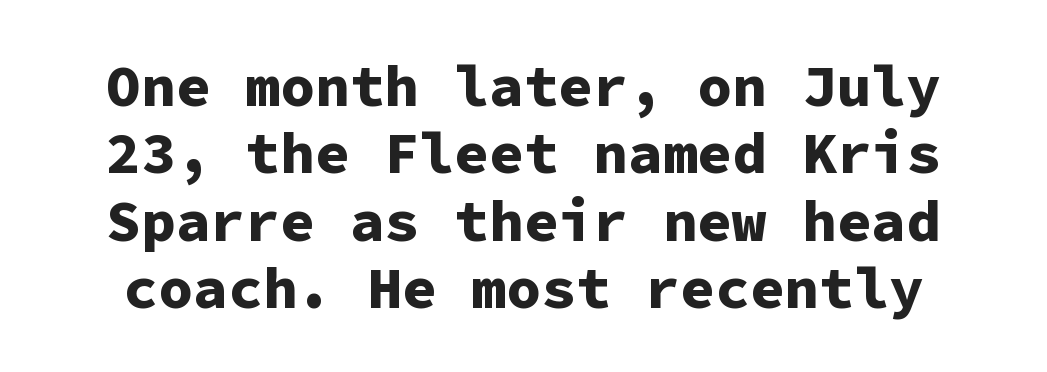
The image shows 58 px bold sans-serif type, upright, monospaced; set line spacing 1.16x, normal letter spacing, not underlined; low stroke contrast and a medium x-height.
